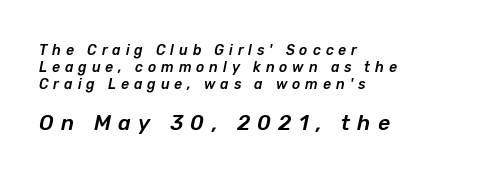
This sample is left-justified, so line endings fall wherever the words run out. Words float on clear page, feet unadorned. In terms of letterspacing, this is a distinctly airy, spread setting. Italic? Definitely — the glyphs are oblique.
